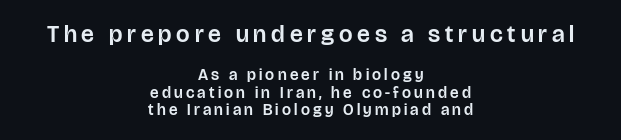
{"italic": "no", "underline": "no", "align": "center", "line_spacing": "tight", "line_spacing_ratio": 1.11, "letter_spacing": "wide", "letter_spacing_em": 0.2, "larger_block": "first", "size_ratio": 1.5, "glyph_px": 24}
